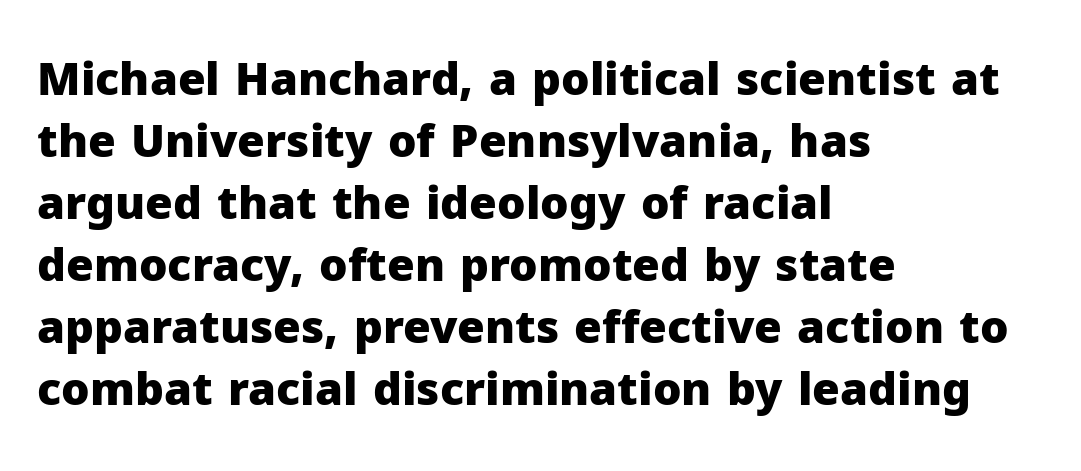
{"serif": "no", "italic": "no", "bold": "yes", "weight": "heavy", "width": "normal", "stroke_contrast": "low", "x_height": "medium", "monospaced": "no", "underline": "no", "align": "left", "line_spacing": "normal", "line_spacing_ratio": 1.38, "letter_spacing": "normal", "letter_spacing_em": 0.0, "glyph_px": 45}
